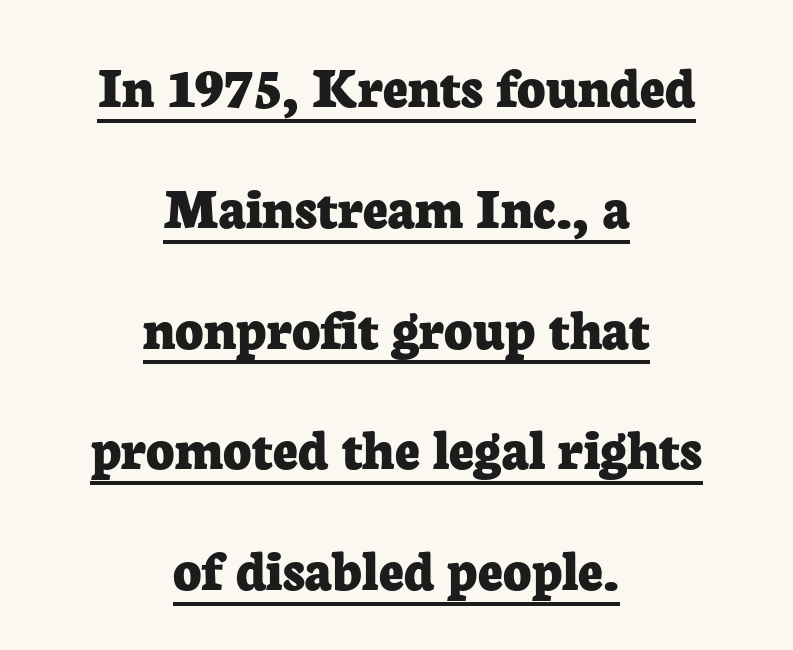
{"serif": "yes", "italic": "no", "bold": "yes", "weight": "bold", "width": "normal", "stroke_contrast": "low", "x_height": "medium", "monospaced": "no", "underline": "yes", "align": "center", "line_spacing": "loose", "line_spacing_ratio": 1.98, "letter_spacing": "normal", "letter_spacing_em": 0.0, "glyph_px": 61}
